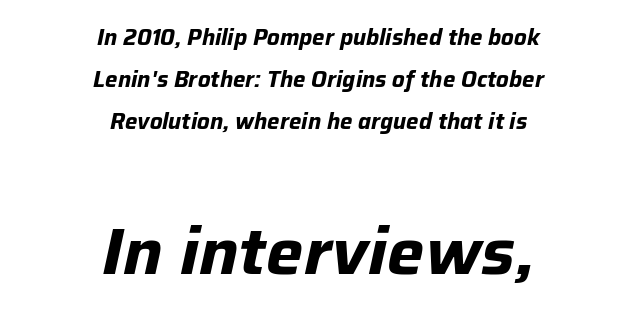
Q: Is the text bold? A: Yes.
Q: Is the text italic (slanted)? A: Yes, it leans right by about 12 degrees.
Q: Is the text underlined? A: No.
Q: How is the paragraph aligned? A: Centered.
Q: Is the spacing between letters normal or unusually wide? A: Normal.
Q: Is the spacing between lines tight, normal or loose? A: Loose.
Q: Which block of text is set in a larger size, the first (top) or the second (bottom)? A: The second (bottom) one.
Q: Width (condensed, normal, or wide)? A: Normal.
Q: Stroke contrast? A: Low.
Q: x-height? A: Medium.
Q: Monospaced? A: No.
